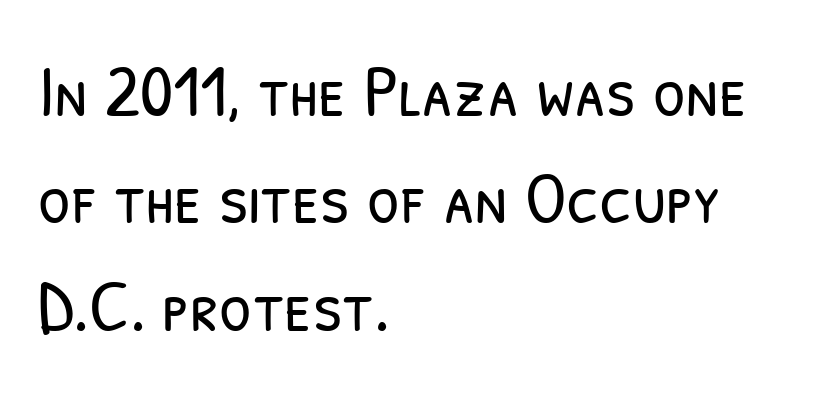
Rows of type keep a routine distance in the vertical direction. Here the glyphs are tracked normally, forming tight word shapes. The strip under each line holds only bare page. I'd call this a sans setting — the letters go barefoot. Character widths vary here, with narrow letters taking less room than wide ones.
